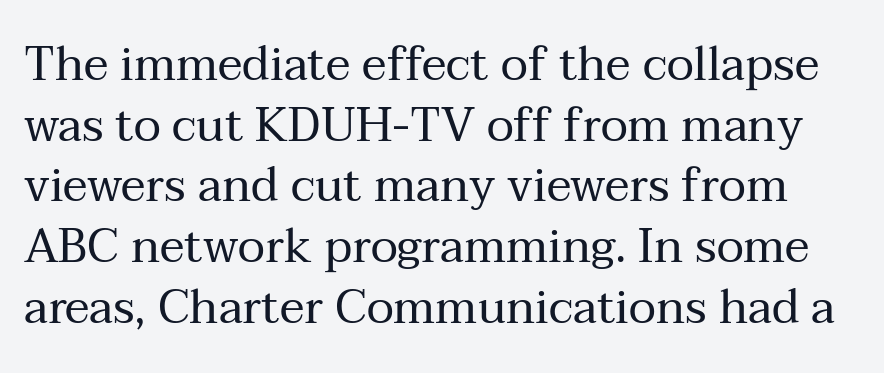
Does extra space separate the letters? No, they use regular spacing. Vertically, the passage feels balanced, rows spaced as you'd expect. The typesetting does not lean heavy: it is not bold. Lines of text with bare space underneath. When letters stand straight like this, we call the style roman or upright.
